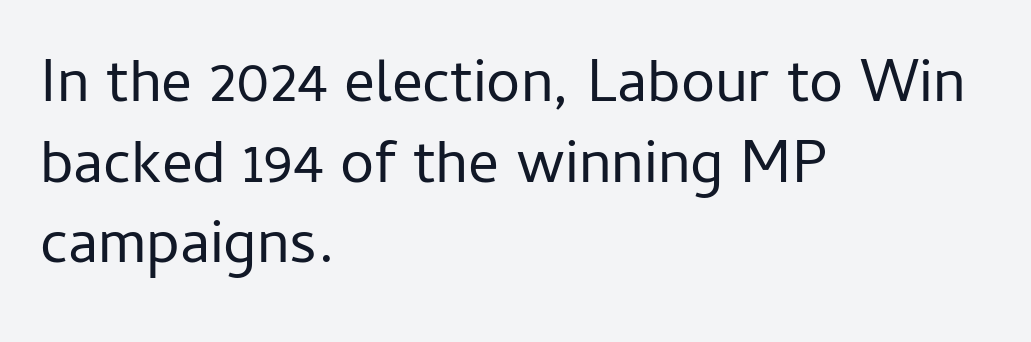
Looks like regular typesetting: each glyph gets only the width it needs. Caption: standard tracking, unaltered. Line spacing here is normal. Caption: multi-line text, flush left, ragged right. The face looks like a standard text weight, possibly lighter. Examine the stroke ends and you'll find no serifs.
